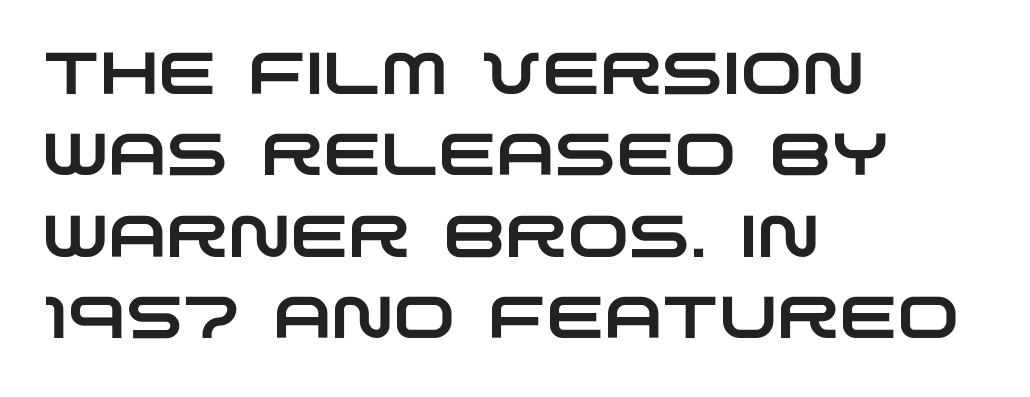
{"serif": "no", "width": "wide", "stroke_contrast": "low", "x_height": "large", "monospaced": "no", "underline": "no", "align": "left", "line_spacing": "normal", "line_spacing_ratio": 1.38, "letter_spacing": "normal", "letter_spacing_em": 0.0, "glyph_px": 59}
